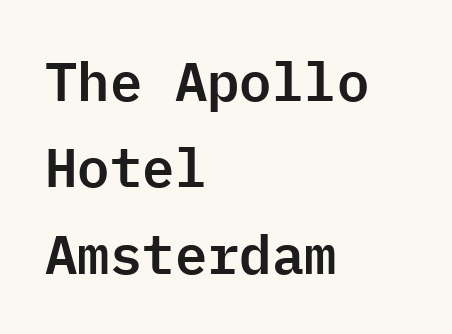
The image shows 54 px sans-serif type, upright, monospaced; set left-aligned, normal line spacing (1.6x), normal letter spacing, not underlined; low stroke contrast and a medium x-height.
